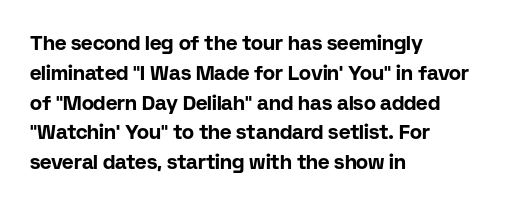
Summary of weight: heavy, a full bold. This sample is left-justified, so line endings fall wherever the words run out. The type sits square on the baseline with zero lean. The lines sit at an ordinary, default distance from one another. A bare baseline throughout the passage. This sample uses plain, unmodified letter spacing.
